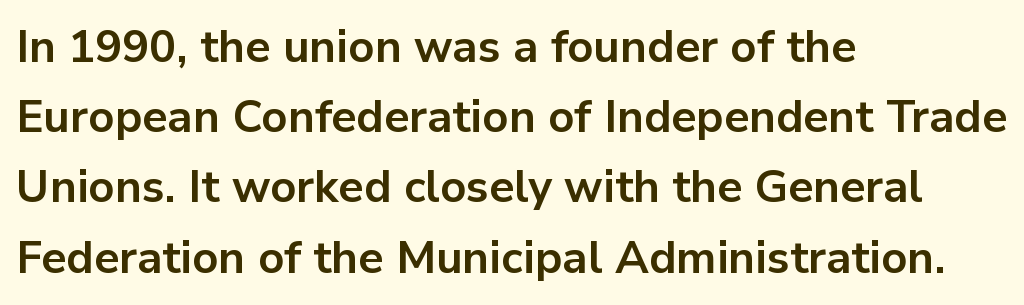
The image shows 45 px bold sans-serif type, upright; set left-aligned, normal line spacing (1.56x), normal letter spacing, not underlined; low stroke contrast and a medium x-height.
